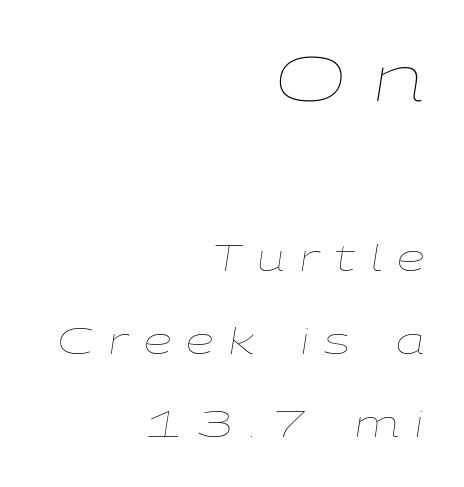
There is plenty of visible air inserted between adjacent glyphs. Visually, the top section dominates because its glyphs are scaled up. The foot of each line stays bare and open. The space between consecutive lines is lavish. Compared with a typical body face, this is equally light or lighter still.
